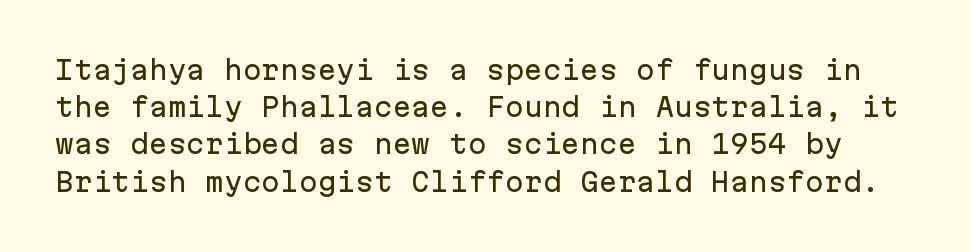
No extra tracking has been applied to these lines. This rendering features lettering with no underline. The type sits square on the baseline with zero lean. What's the leading like? Ordinary, nothing unusual.
